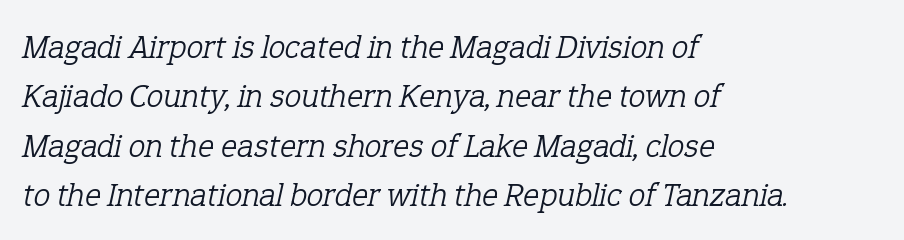
{"serif": "yes", "italic": "yes", "lean": "right", "slant_degrees": 12, "bold": "no", "weight": "light", "width": "normal", "stroke_contrast": "low", "x_height": "medium", "monospaced": "no", "underline": "no", "align": "left", "line_spacing": "normal", "line_spacing_ratio": 1.45, "letter_spacing": "normal", "letter_spacing_em": 0.0, "glyph_px": 34}
